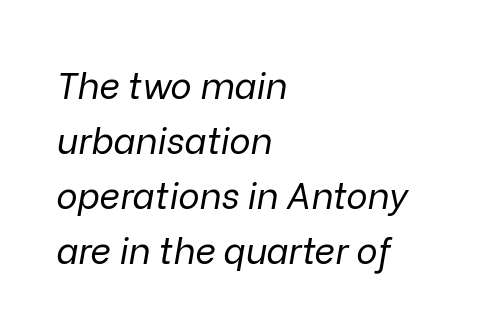
The image shows 36 px regular-weight type, italic (leaning right); set left-aligned, normal line spacing (1.53x), normal letter spacing, not underlined; low stroke contrast and a medium x-height.
